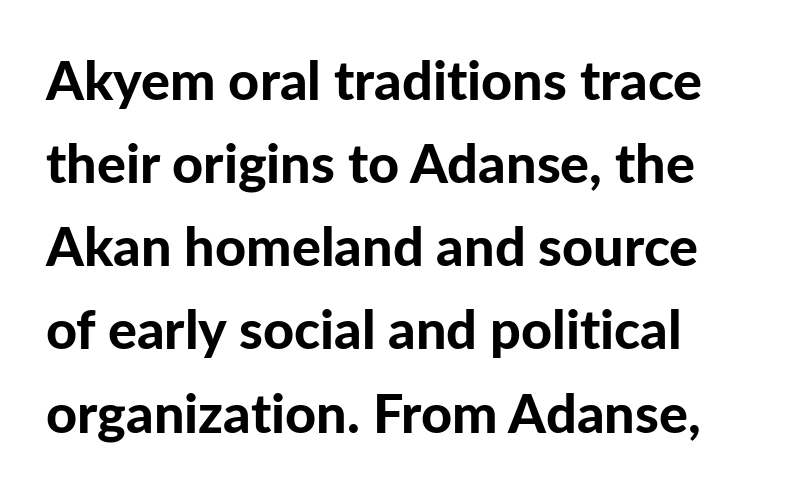
{"serif": "no", "italic": "no", "bold": "yes", "weight": "bold", "width": "normal", "stroke_contrast": "low", "x_height": "medium", "monospaced": "no", "underline": "no", "line_spacing": "normal", "line_spacing_ratio": 1.54, "letter_spacing": "normal", "letter_spacing_em": 0.0, "glyph_px": 54}
